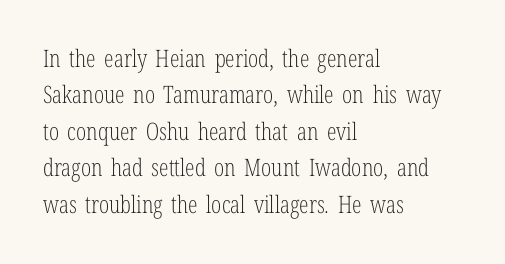
Q: Is the text bold? A: No.
Q: Is the text italic (slanted)? A: No, it is upright.
Q: Is the text underlined? A: No.
Q: How is the paragraph aligned? A: Left-aligned.
Q: Is the spacing between letters normal or unusually wide? A: Normal.
Q: Is the spacing between lines tight, normal or loose? A: Normal.
